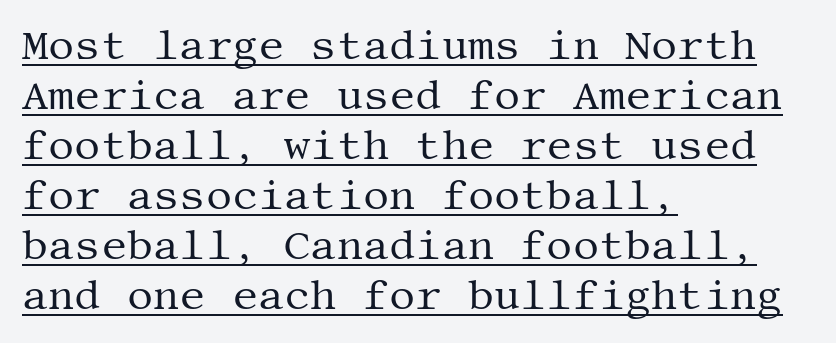
Layout note: lines flush left. Does extra space separate the letters? No, they use regular spacing. The typography opts for an upright posture over an oblique one. The face looks like a standard text weight, possibly lighter. Students, observe the line beneath the letters — that is underlining.
